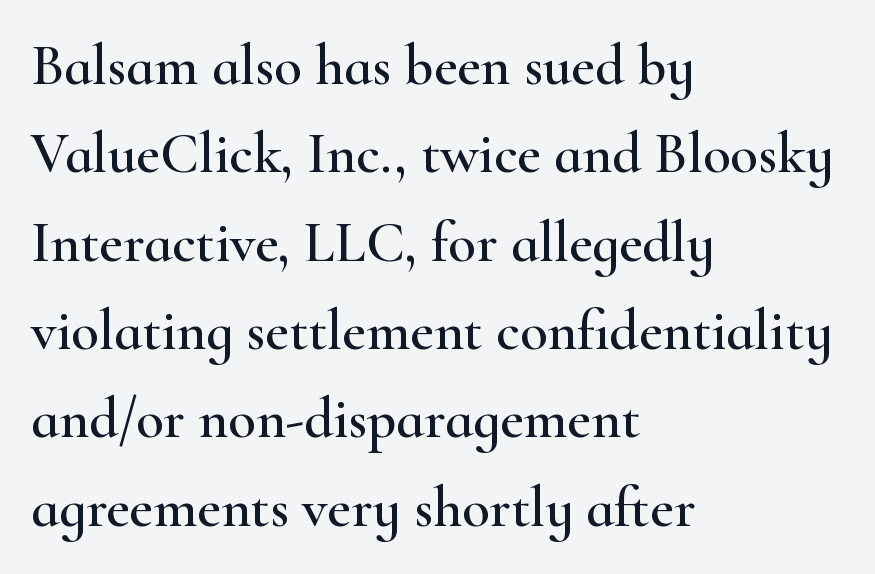
The image shows 57 px wide serif type, upright; set left-aligned, normal line spacing (1.55x), normal letter spacing, not underlined; high stroke contrast and a small x-height.
